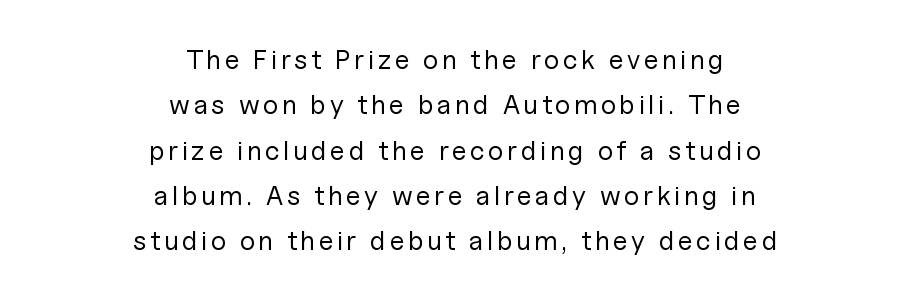
Q: Is the text bold? A: No.
Q: Is the text italic (slanted)? A: No, it is upright.
Q: Is the text underlined? A: No.
Q: How is the paragraph aligned? A: Centered.
Q: Is the spacing between lines tight, normal or loose? A: Normal.
